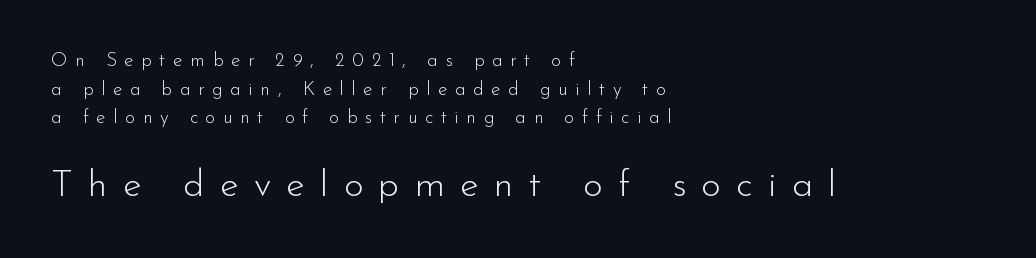
The image shows 38 px light sans-serif type, upright; set left-aligned, normal line spacing (1.51x), unusually wide letter spacing (+0.4 em), not underlined; the second (bottom) block is 2.0x larger; low stroke contrast and a small x-height.
